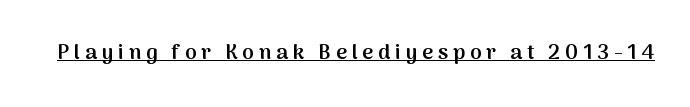
Q: Is the text bold? A: Semi-bold.
Q: Is the text italic (slanted)? A: No, it is upright.
Q: Is the text underlined? A: Yes.
Q: Is the spacing between letters normal or unusually wide? A: Unusually wide.
